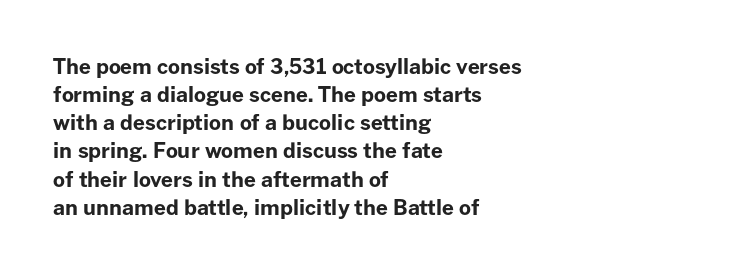
Anything drawn beneath the words? Only blank space. Evenly set lines give the paragraph a standard silhouette. In CSS terms this would be text-align: left. The font's upright variant was chosen for this text. Strokes here are thick enough to call this a true bold.
